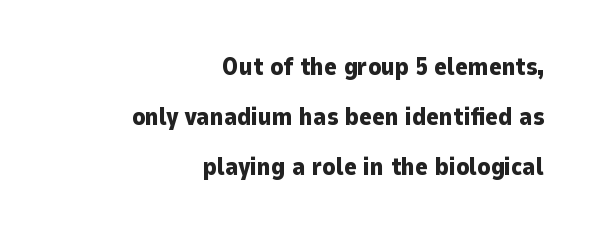
The letters sit at their default tracking, neither squeezed nor spread. Visually the block forms a straight wall on the right and a jagged coastline on the left. Leading is clearly above the norm, producing a sparse column. Is there any slant? The stems are plumb.
